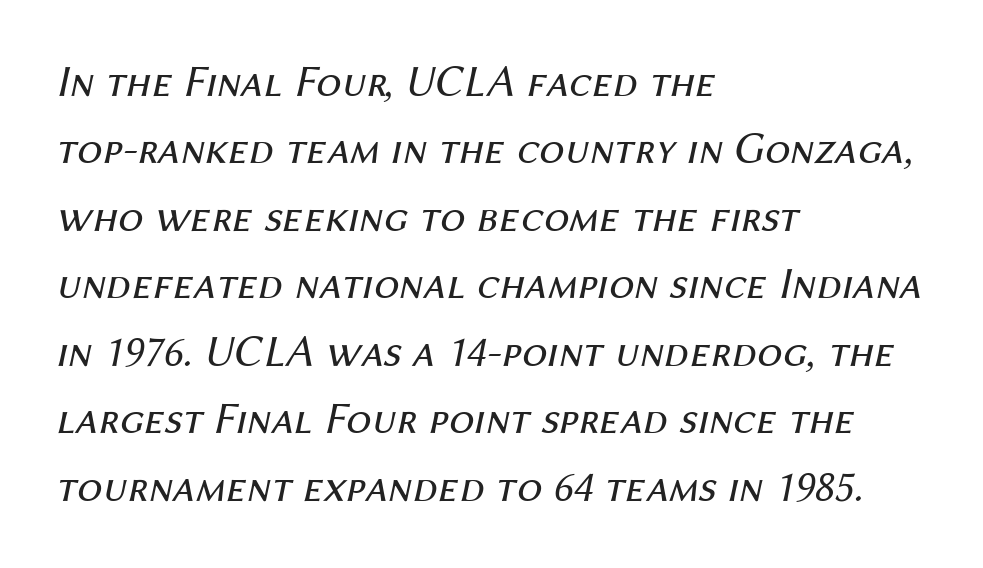
The image shows 45 px regular-weight type, italic (leaning right); set left-aligned, normal line spacing (1.5x), normal letter spacing, not underlined; medium stroke contrast and a medium x-height.
